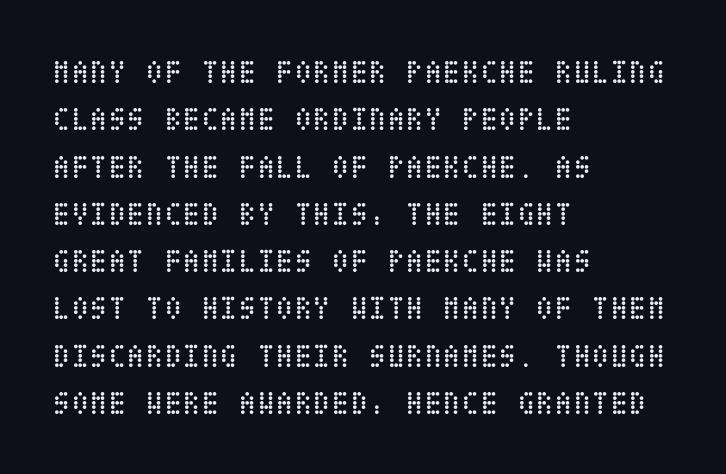
Q: Is the text bold? A: No.
Q: Is the text italic (slanted)? A: No, it is upright.
Q: Is the text underlined? A: No.
Q: How is the paragraph aligned? A: Left-aligned.
Q: Is the spacing between letters normal or unusually wide? A: Normal.
Q: Is the spacing between lines tight, normal or loose? A: Normal.
Q: Width (condensed, normal, or wide)? A: Condensed.
Q: Stroke contrast? A: Low.
Q: x-height? A: Large.
